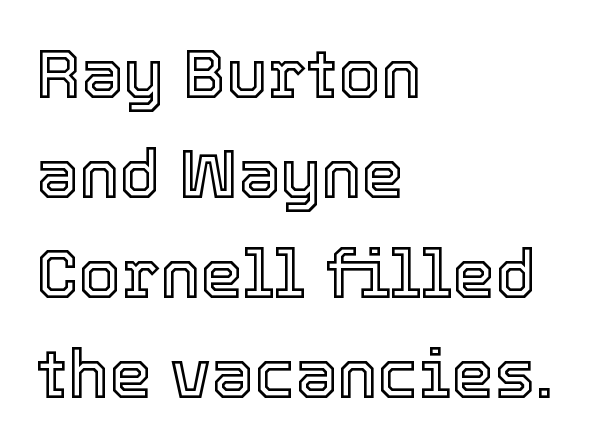
Line beginnings align vertically; line endings do not. Between one letter and the next there's only the usual sliver of space. Baseline-to-baseline distance is the conventional proportion of letter height. Notice how the stems are strictly vertical — no italics here.
